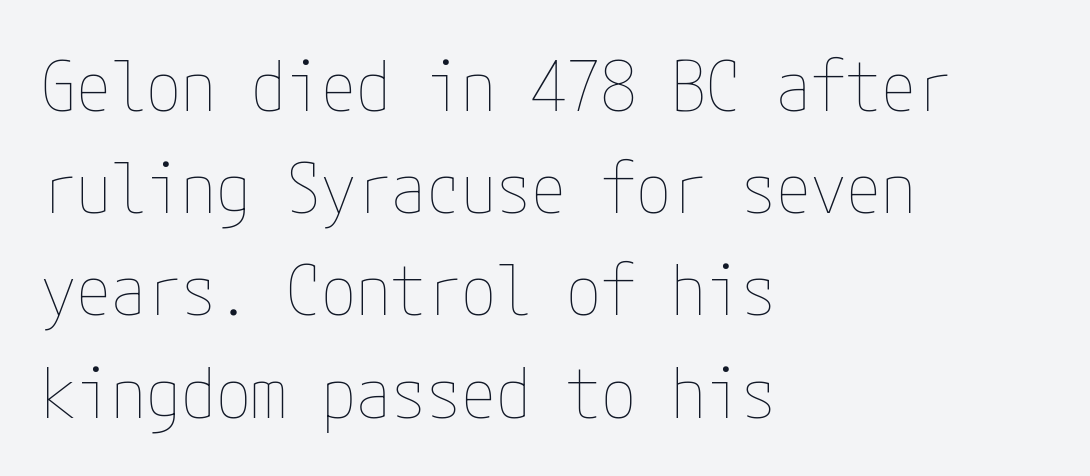
{"italic": "no", "bold": "no", "weight": "thin", "width": "condensed", "stroke_contrast": "low", "x_height": "medium", "underline": "no", "align": "left", "line_spacing": "normal", "line_spacing_ratio": 1.46, "letter_spacing": "normal", "letter_spacing_em": 0.0, "glyph_px": 70}
